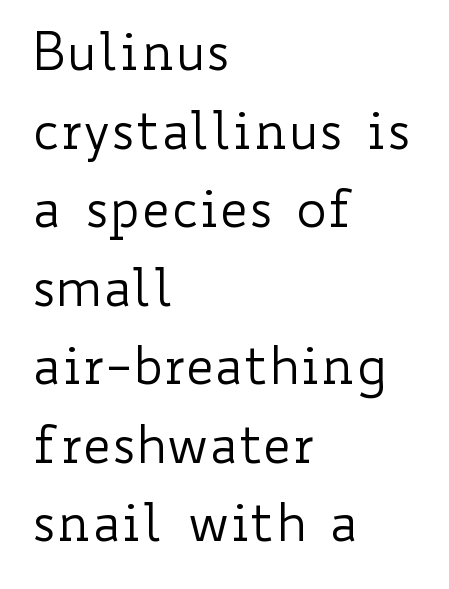
{"italic": "no", "bold": "no", "weight": "regular", "width": "wide", "stroke_contrast": "low", "x_height": "small", "monospaced": "no", "underline": "no", "align": "left", "line_spacing": "normal", "line_spacing_ratio": 1.51, "letter_spacing": "normal", "letter_spacing_em": 0.0, "glyph_px": 52}
